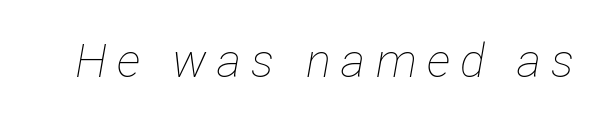
Q: Is the text bold? A: No.
Q: Is the text italic (slanted)? A: Yes, it leans right by about 12 degrees.
Q: Is the text underlined? A: No.
Q: Is the spacing between letters normal or unusually wide? A: Unusually wide.
Q: Width (condensed, normal, or wide)? A: Condensed.
Q: Stroke contrast? A: Low.
Q: x-height? A: Medium.
Q: Monospaced? A: No.
